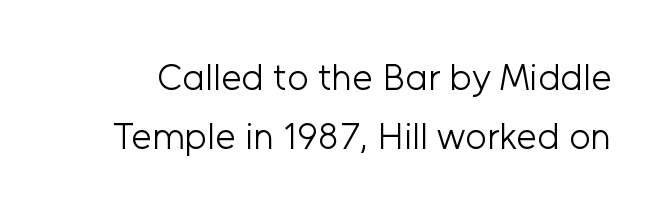
Q: Is the text bold? A: No.
Q: Is the text italic (slanted)? A: No, it is upright.
Q: Is the typeface a serif or a sans-serif typeface? A: Sans-serif.
Q: Is the text underlined? A: No.
Q: Is the spacing between letters normal or unusually wide? A: Normal.
Q: Is the spacing between lines tight, normal or loose? A: Normal.
Q: Width (condensed, normal, or wide)? A: Normal.
Q: Stroke contrast? A: Low.
Q: x-height? A: Medium.
Q: Monospaced? A: No.
